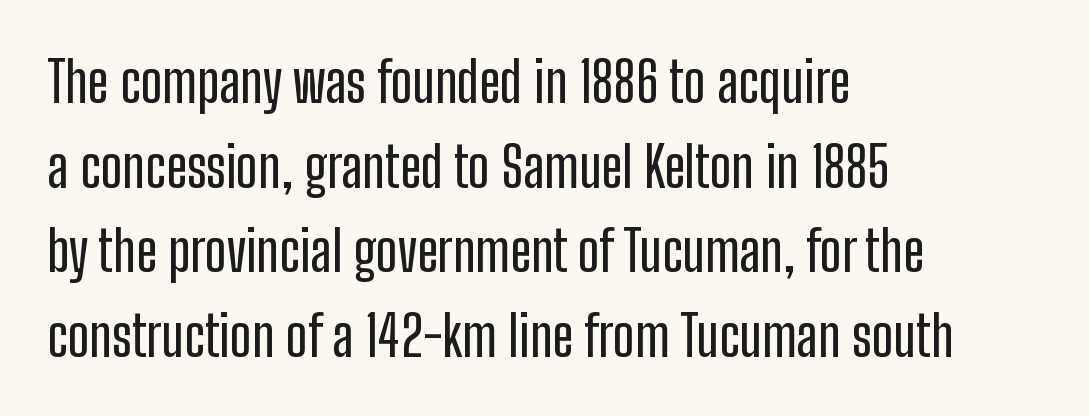
The passage shown is typeset with a sans-serif family. One-word summary of the alignment: left. These lines are rendered in a variable-pitch font. Vertical strokes here are truly vertical. You could call the tracking neutral — neither tight nor loose.
